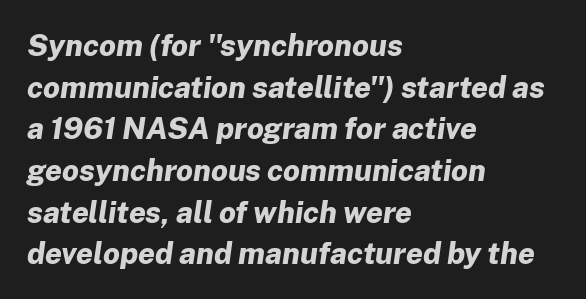
The line texture is even and compact thanks to regular tracking. Every character sits at an angle, as italics do. What's the leading like? Ordinary, nothing unusual. If you drew a ruler down the left edge, every line would touch it. Pretty heavy lettering here — definitely bold.
